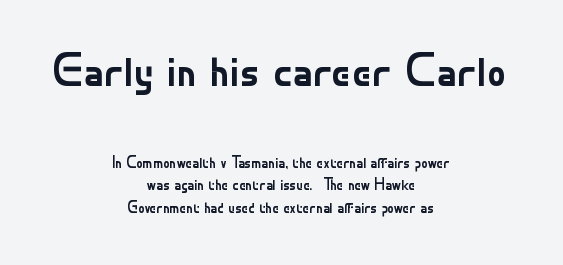
These lines keep a tight, regular rhythm from letter to letter. Note: larger setting up top, smaller setting below. The zone under the glyphs is completely vacant. The typesetting does not lean heavy: it is not bold. How would I describe the line gaps? Plain and ordinary. Spacing verdict: proportional, widths tailored to each character.
